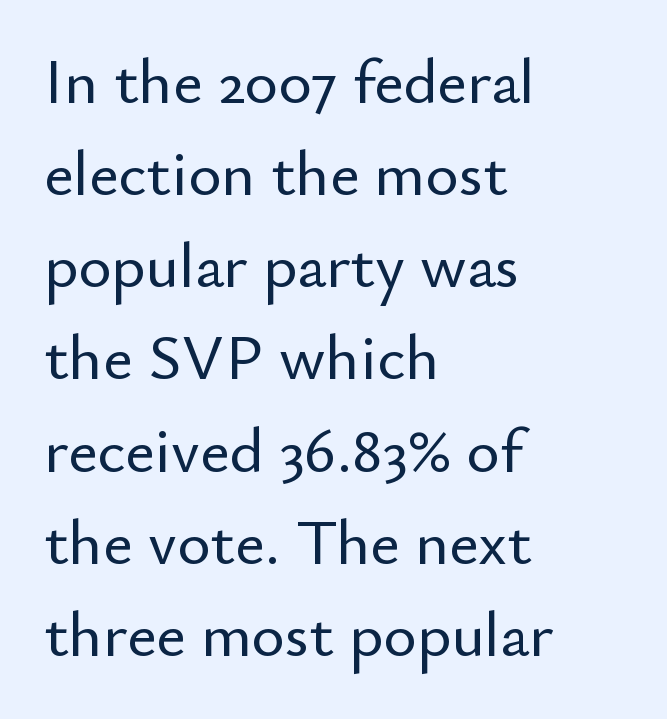
The image shows 64 px sans-serif type, upright; set left-aligned, normal line spacing (1.44x), normal letter spacing, not underlined; low stroke contrast and a small x-height.
